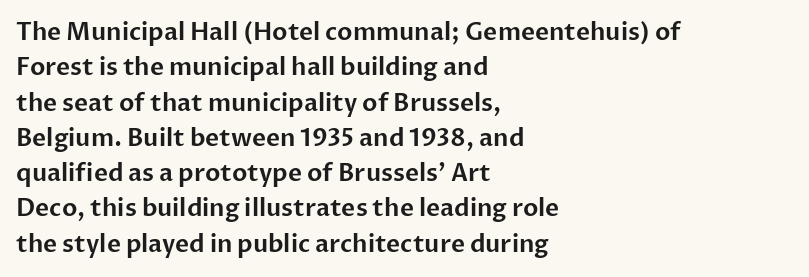
Q: Is the text italic (slanted)? A: No, it is upright.
Q: Is the text underlined? A: No.
Q: How is the paragraph aligned? A: Left-aligned.
Q: Is the spacing between letters normal or unusually wide? A: Normal.
Q: Is the spacing between lines tight, normal or loose? A: Normal.
